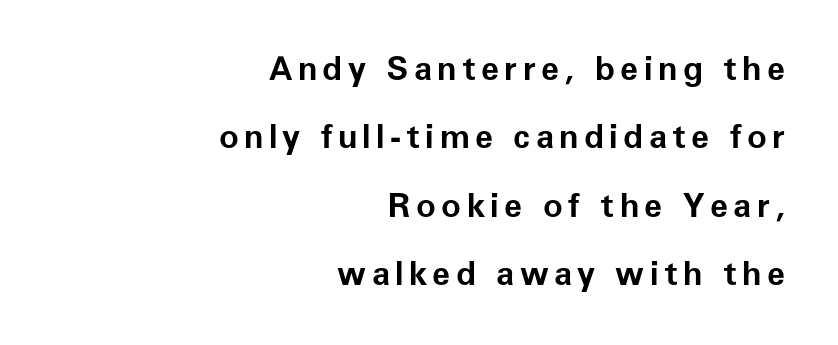
Q: Is the text bold? A: Yes.
Q: Is the text italic (slanted)? A: No, it is upright.
Q: Is the typeface a serif or a sans-serif typeface? A: Sans-serif.
Q: Is the text underlined? A: No.
Q: How is the paragraph aligned? A: Right-aligned.
Q: Is the spacing between lines tight, normal or loose? A: Loose.
Q: Width (condensed, normal, or wide)? A: Normal.
Q: Stroke contrast? A: Low.
Q: x-height? A: Medium.
Q: Monospaced? A: No.
